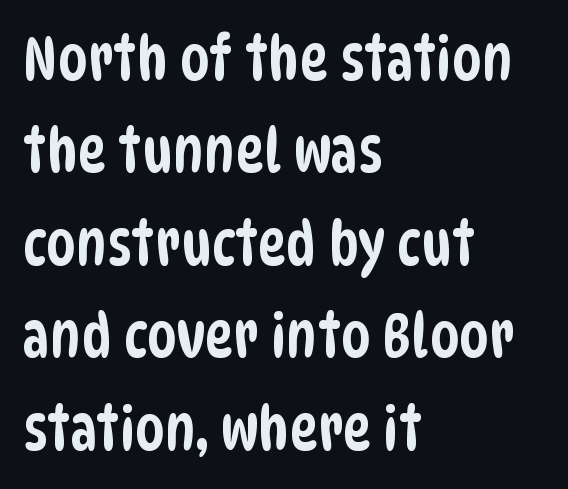
The letters sit at their default tracking, neither squeezed nor spread. The lines are quadded left. The passage shown is not underscored anywhere. The rows are spaced the way most documents space them.
